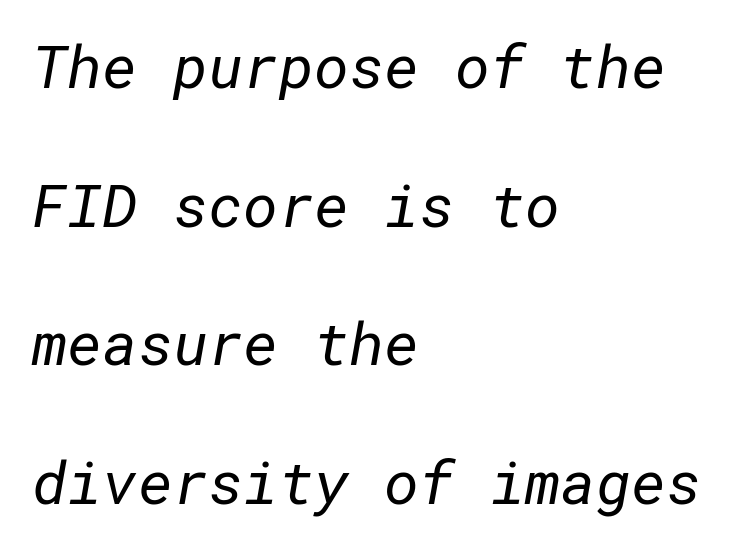
Q: Is the text bold? A: No.
Q: Is the typeface a serif or a sans-serif typeface? A: Sans-serif.
Q: Is the text underlined? A: No.
Q: How is the paragraph aligned? A: Left-aligned.
Q: Is the spacing between letters normal or unusually wide? A: Normal.
Q: Is the spacing between lines tight, normal or loose? A: Loose.
Q: Width (condensed, normal, or wide)? A: Normal.
Q: Stroke contrast? A: Low.
Q: x-height? A: Medium.
